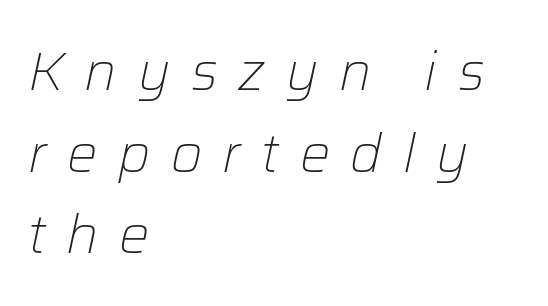
Characters are canted at an angle relative to the baseline's perpendicular. Quick note: interline space is typical. Check the space under the baseline: it is left empty. Weight: in the light-to-regular range.
